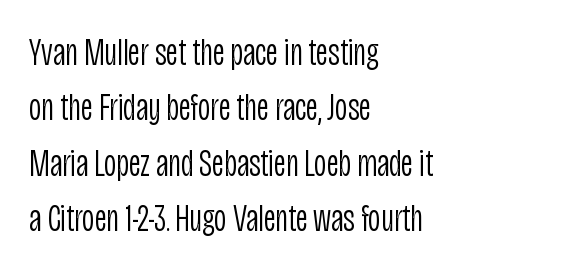
Type style note: lacks serifs. Letters rest on an invisible, unmarked baseline. This block has exactly the height ordinary leading produces. It's the straight-up-and-down kind of type. The rendering uses natural spacing where letterforms have individual widths. Teacher's note: observe the even left margin — that is flush-left alignment.
